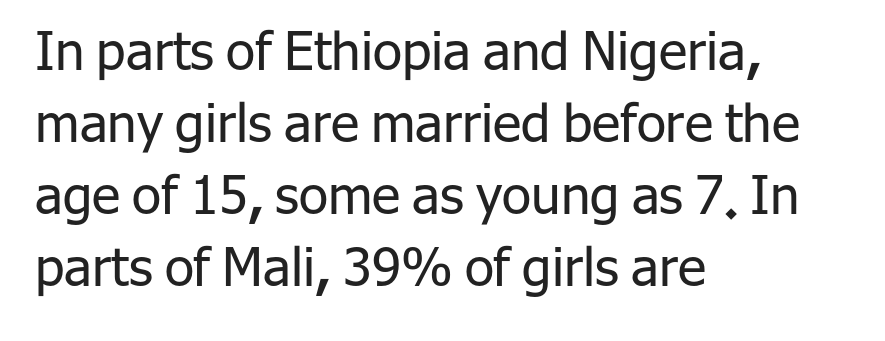
{"serif": "no", "italic": "no", "bold": "no", "weight": "regular", "width": "normal", "stroke_contrast": "low", "x_height": "medium", "monospaced": "no", "underline": "no", "align": "left", "line_spacing": "normal", "line_spacing_ratio": 1.36, "letter_spacing": "normal", "letter_spacing_em": 0.0, "glyph_px": 53}
